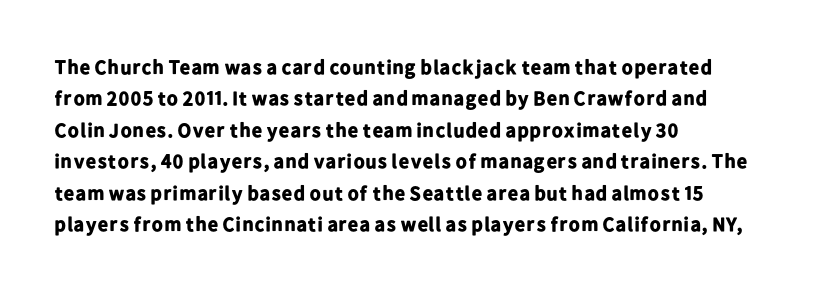
The image shows 20 px bold type, upright; set left-aligned, normal line spacing (1.57x), normal letter spacing, not underlined.
